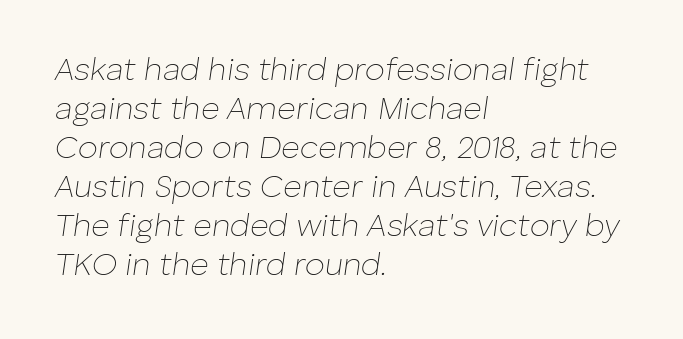
Q: Is the text bold? A: No.
Q: Is the text italic (slanted)? A: Yes, it leans right by about 8 degrees.
Q: Is the text underlined? A: No.
Q: How is the paragraph aligned? A: Left-aligned.
Q: Is the spacing between letters normal or unusually wide? A: Normal.
Q: Width (condensed, normal, or wide)? A: Normal.
Q: Stroke contrast? A: Low.
Q: x-height? A: Medium.
Q: Monospaced? A: No.
